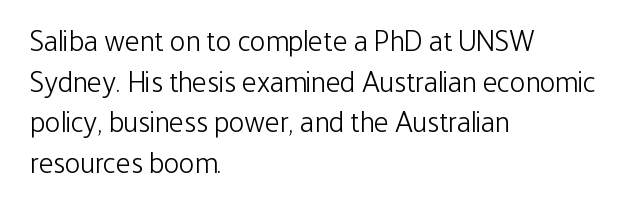
{"serif": "no", "italic": "no", "bold": "no", "weight": "light", "width": "condensed", "stroke_contrast": "low", "x_height": "medium", "monospaced": "no", "underline": "no", "align": "left", "line_spacing": "normal", "line_spacing_ratio": 1.4, "letter_spacing": "normal", "letter_spacing_em": 0.0, "glyph_px": 29}
